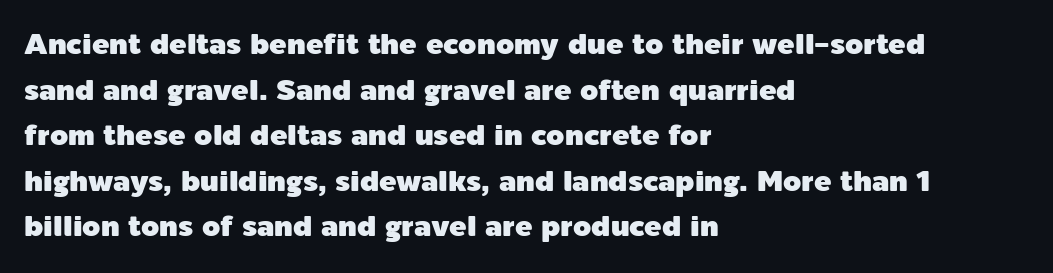
{"serif": "no", "italic": "no", "width": "normal", "x_height": "medium", "monospaced": "no", "underline": "no", "align": "left", "line_spacing": "normal", "line_spacing_ratio": 1.57, "letter_spacing": "normal", "letter_spacing_em": 0.0, "glyph_px": 29}
